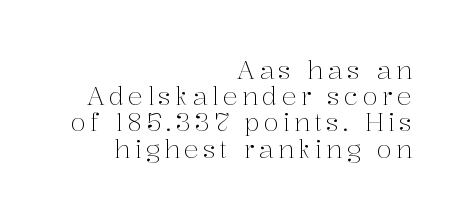
The block of text is dense from top to bottom, with scant space between rows. Anything drawn beneath the words? Only blank space. All the whitespace from short lines collects on the left. If you drew a line through each stem, it would be perfectly vertical. The font sits on the lighter half of the weight spectrum, regular included.
